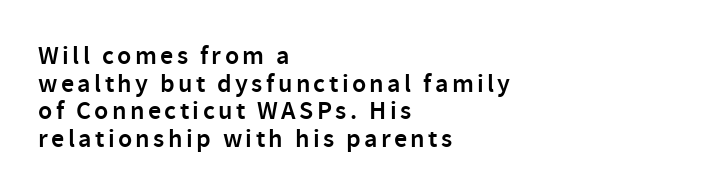
{"italic": "no", "bold": "semi", "underline": "no", "align": "left", "line_spacing": "tight", "line_spacing_ratio": 1.06, "glyph_px": 26}
